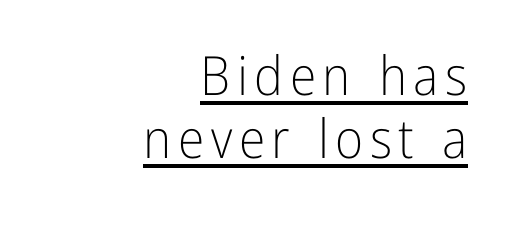
The image shows 54 px light, condensed sans-serif type, upright; set right-aligned, line spacing 1.17x, underlined; low stroke contrast and a medium x-height.
